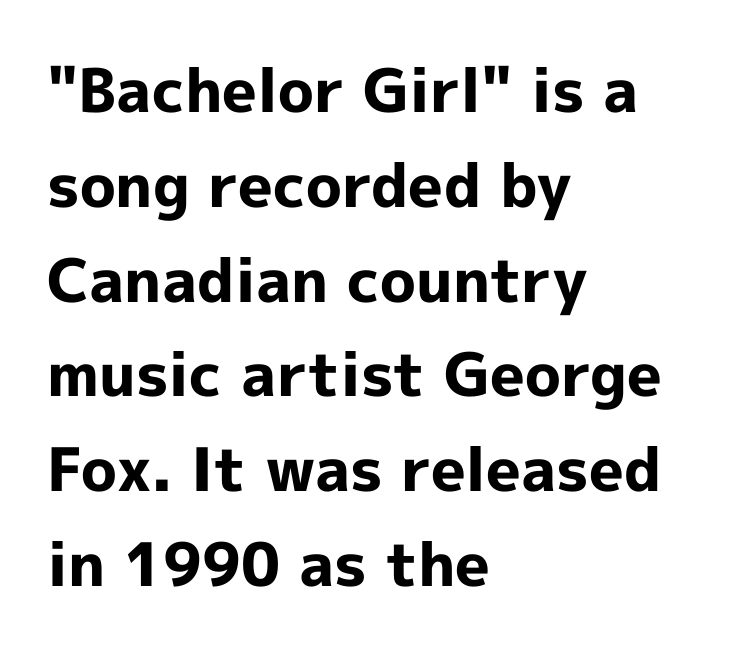
The glyphs have the mass of a bold cut. The designer left line spacing at the default. Caption: multi-line text, flush left, ragged right. The type family on display is of the sans-serif kind. Italic? Not at all — the glyphs are vertical.
